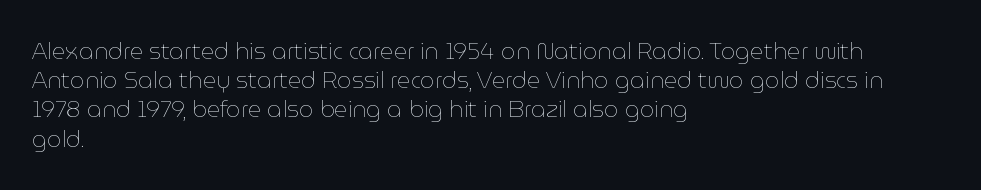
Nothing unusual about the tracking: characters are spaced as the font intends. Caption: multi-line text, flush left, ragged right. How would I describe the line gaps? Plain and ordinary. Unbolded letterforms with no extra heft.
